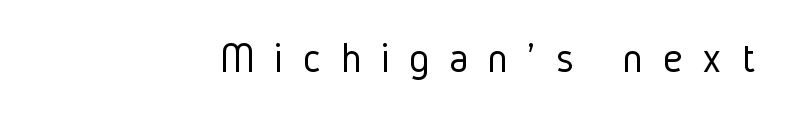
The image shows 43 px light, condensed sans-serif type, upright; set right-aligned, unusually wide letter spacing (+0.46 em), not underlined; low stroke contrast and a medium x-height.
